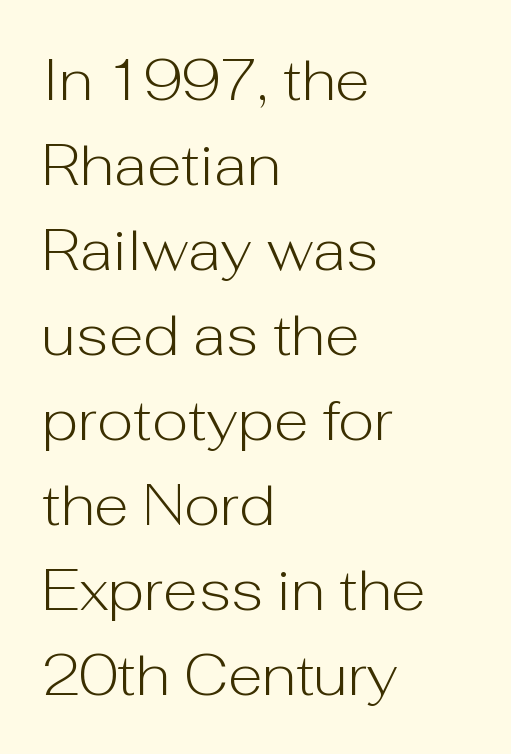
The image shows 57 px light sans-serif type, upright; set left-aligned, normal line spacing (1.49x), normal letter spacing, not underlined; low stroke contrast and a medium x-height.
